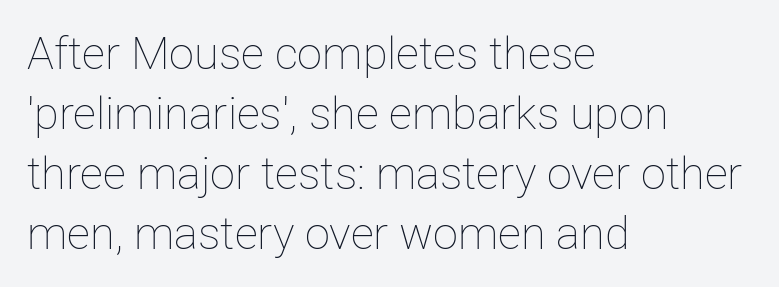
Q: Is the text bold? A: No.
Q: Is the text italic (slanted)? A: No, it is upright.
Q: Is the text underlined? A: No.
Q: How is the paragraph aligned? A: Left-aligned.
Q: Is the spacing between letters normal or unusually wide? A: Normal.
Q: Is the spacing between lines tight, normal or loose? A: Normal.
Q: Width (condensed, normal, or wide)? A: Normal.
Q: Stroke contrast? A: Low.
Q: x-height? A: Medium.
Q: Monospaced? A: No.
